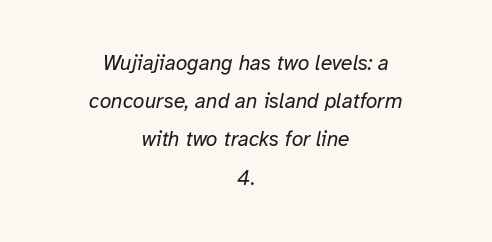
The area under the type is left untouched. Both edges are ragged and mirror each other, which tells us the setting is centered. What stands out about the letter spacing? Nothing — it is the standard amount. The typeface has the unassuming heft of standard copy or less.
